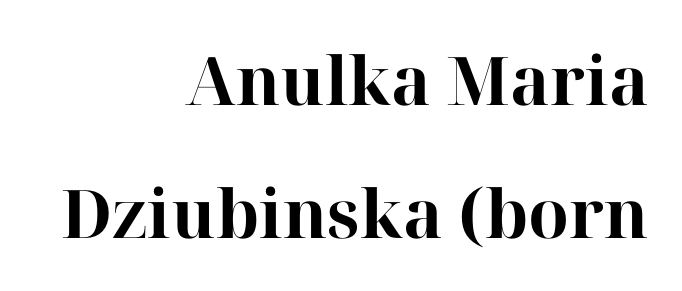
Q: Is the text bold? A: Yes.
Q: Is the text italic (slanted)? A: No, it is upright.
Q: Is the typeface a serif or a sans-serif typeface? A: Serif.
Q: Is the text underlined? A: No.
Q: How is the paragraph aligned? A: Right-aligned.
Q: Is the spacing between letters normal or unusually wide? A: Normal.
Q: Is the spacing between lines tight, normal or loose? A: Loose.
Q: Width (condensed, normal, or wide)? A: Normal.
Q: Stroke contrast? A: High.
Q: x-height? A: Medium.
Q: Monospaced? A: No.
